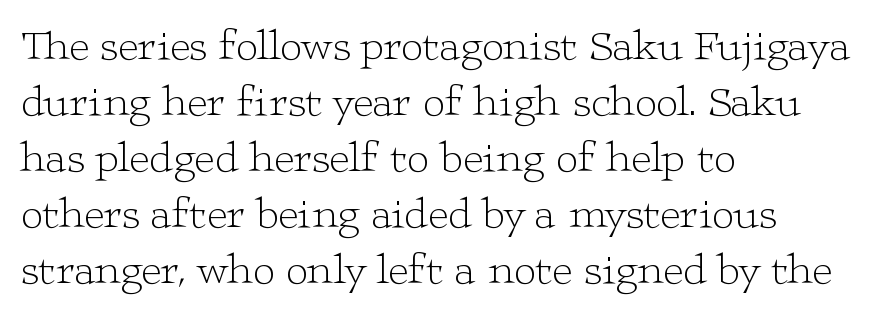
The image shows 44 px light, wide serif type, upright; set left-aligned, normal line spacing (1.27x), normal letter spacing, not underlined; low stroke contrast and a medium x-height.
